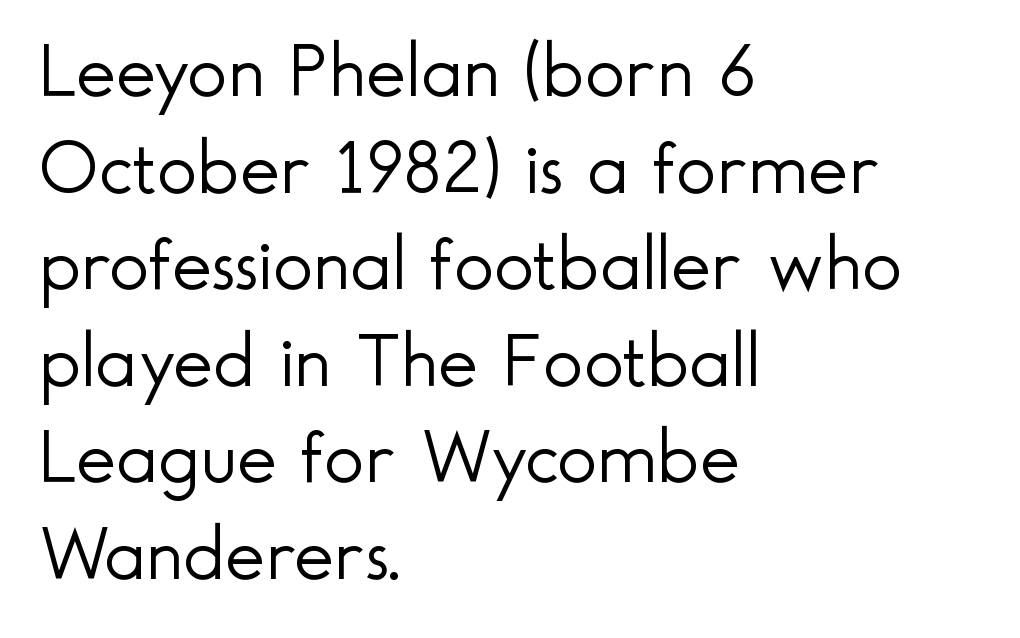
Q: Is the text bold? A: No.
Q: Is the text italic (slanted)? A: No, it is upright.
Q: Is the typeface a serif or a sans-serif typeface? A: Sans-serif.
Q: Is the text underlined? A: No.
Q: How is the paragraph aligned? A: Left-aligned.
Q: Is the spacing between letters normal or unusually wide? A: Normal.
Q: Is the spacing between lines tight, normal or loose? A: Normal.
Q: Width (condensed, normal, or wide)? A: Normal.
Q: x-height? A: Small.
Q: Monospaced? A: No.
